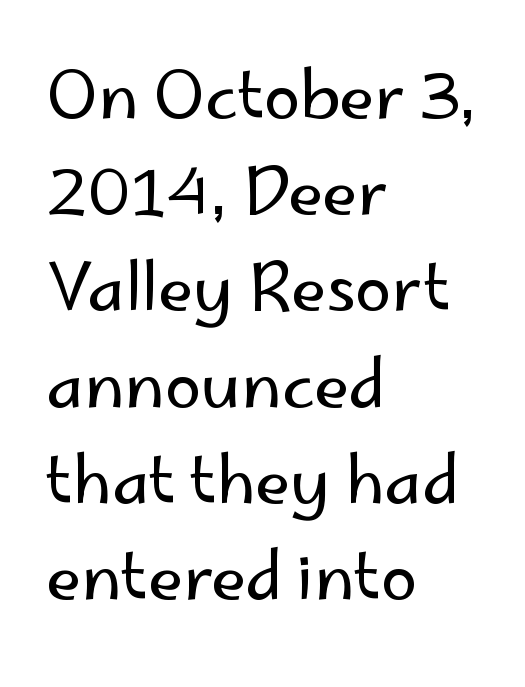
{"serif": "no", "italic": "no", "bold": "no", "weight": "regular", "width": "normal", "stroke_contrast": "low", "x_height": "small", "monospaced": "no", "underline": "no", "align": "left", "line_spacing": "normal", "line_spacing_ratio": 1.48, "letter_spacing": "normal", "letter_spacing_em": 0.0, "glyph_px": 65}
